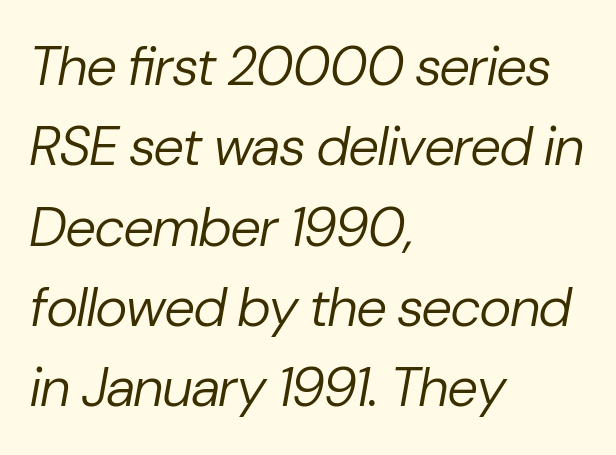
Weight class: somewhere from thin through regular. The block of text has a typical density, with ordinary space between rows. Proportional: the letters do not fall into vertical columns. Every row of glyphs begins at an identical x-position on the left.
